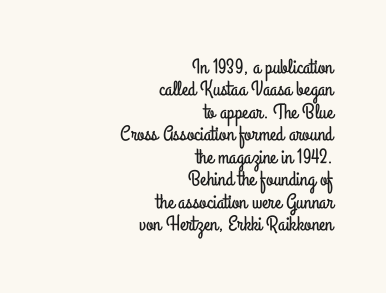
The image shows 21 px text type, upright; set right-aligned, tight line spacing (1.07x), normal letter spacing, not underlined.
